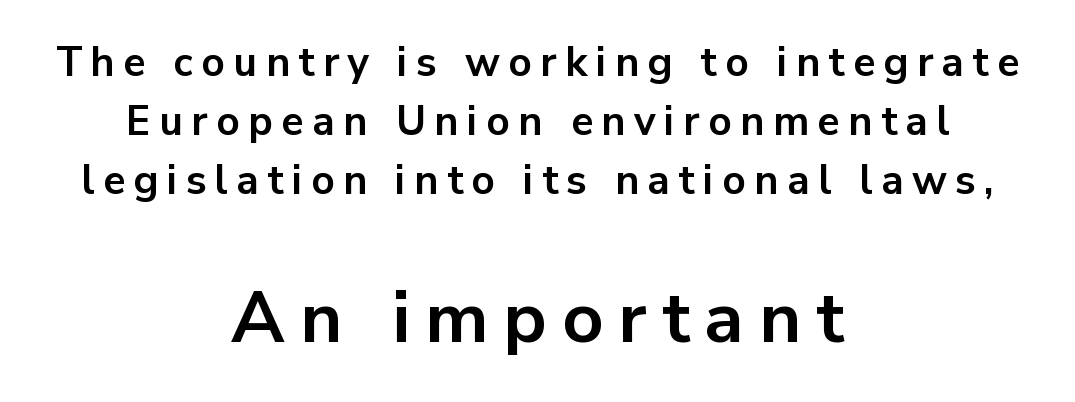
Q: Is the text bold? A: Yes.
Q: Is the text italic (slanted)? A: No, it is upright.
Q: Is the typeface a serif or a sans-serif typeface? A: Sans-serif.
Q: Is the text underlined? A: No.
Q: How is the paragraph aligned? A: Centered.
Q: Is the spacing between letters normal or unusually wide? A: Unusually wide.
Q: Is the spacing between lines tight, normal or loose? A: Normal.
Q: Which block of text is set in a larger size, the first (top) or the second (bottom)? A: The second (bottom) one.
Q: Width (condensed, normal, or wide)? A: Normal.
Q: Stroke contrast? A: Low.
Q: x-height? A: Medium.
Q: Monospaced? A: No.
